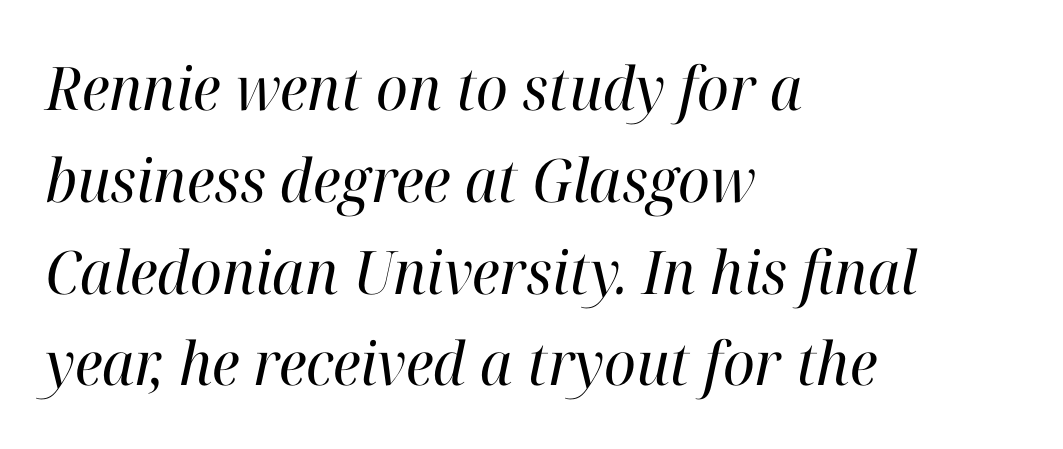
Each stroke keeps to a modest, everyday thickness or less. This is oblique type, the kind used for emphasis or titles. Inter-character spacing is left at the font's built-in metrics. Is the block centered? No — it sits flush against the left margin.
